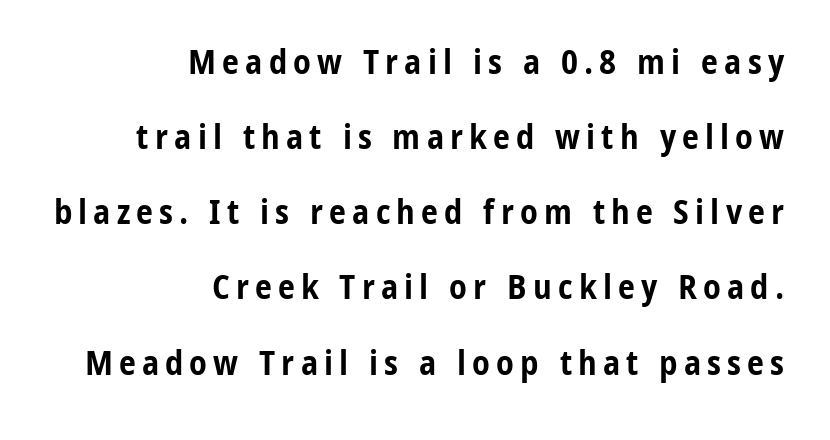
The image shows 34 px bold, condensed sans-serif type, upright; set right-aligned, loose line spacing (2.21x), not underlined; low stroke contrast and a medium x-height.
